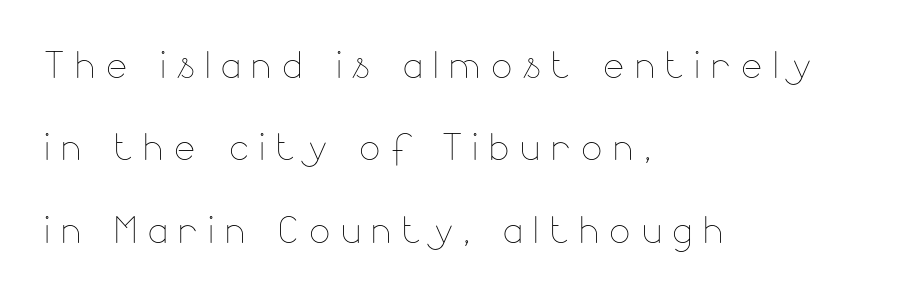
Unlike italic type, these characters show no tilt at all. If you drew a ruler down the left edge, every line would touch it. The passage shown is typed in a proportional face where columns would drift. The strip under each line holds only bare page.
